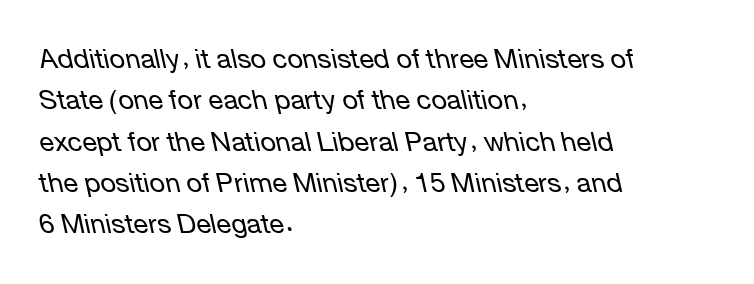
The image shows 27 px text type, italic (leaning left); set left-aligned, normal line spacing (1.53x), normal letter spacing, not underlined.
